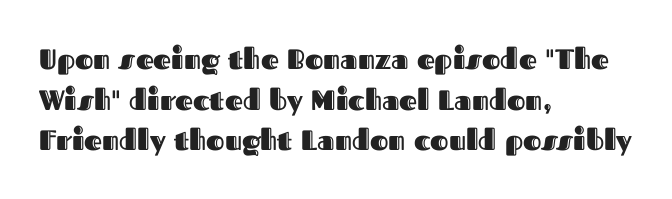
{"italic": "no", "width": "normal", "x_height": "medium", "monospaced": "no", "underline": "no", "align": "left", "line_spacing": "normal", "line_spacing_ratio": 1.45, "letter_spacing": "normal", "letter_spacing_em": 0.0, "glyph_px": 28}
